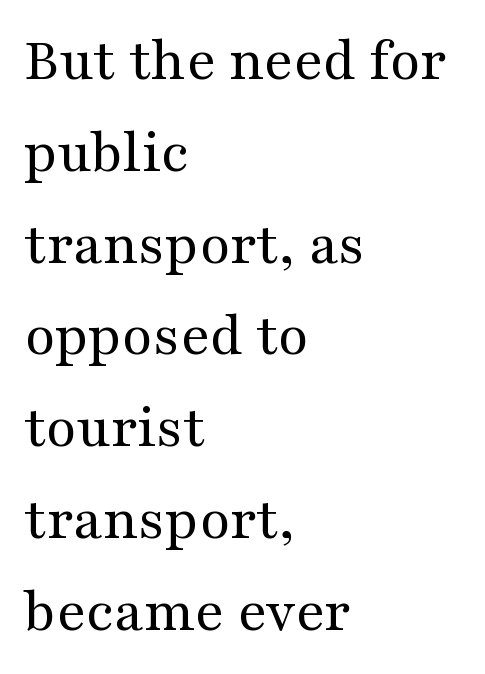
A normal amount of white space separates one row of letters from the next. Does the copy run flush right? No — it runs flush left. Italic: no, the glyphs are upright roman. Quick note: underline off.
